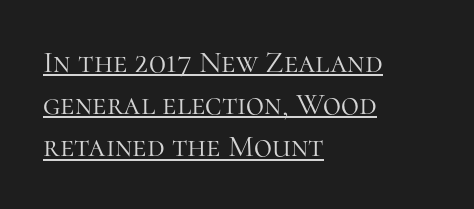
Look at the bottom of the vertical strokes: they flare into serifs here. Words appear dense and cohesive because spacing is normal. Think of a printed novel: that variable character pitch is what you see here. Layout note: lines flush left.
